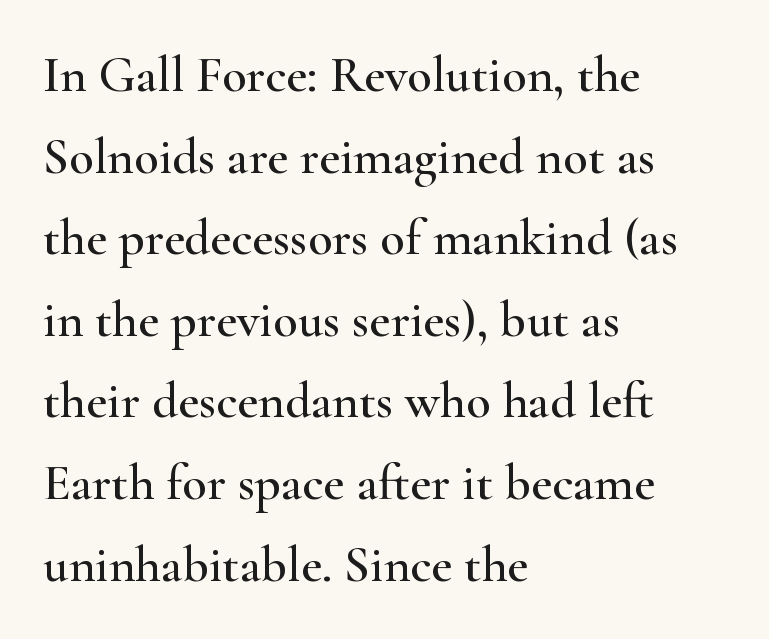
Q: Is the text italic (slanted)? A: No, it is upright.
Q: Is the typeface a serif or a sans-serif typeface? A: Serif.
Q: Is the text underlined? A: No.
Q: How is the paragraph aligned? A: Left-aligned.
Q: Is the spacing between letters normal or unusually wide? A: Normal.
Q: Is the spacing between lines tight, normal or loose? A: Normal.
Q: Width (condensed, normal, or wide)? A: Wide.
Q: Stroke contrast? A: High.
Q: x-height? A: Small.
Q: Monospaced? A: No.
